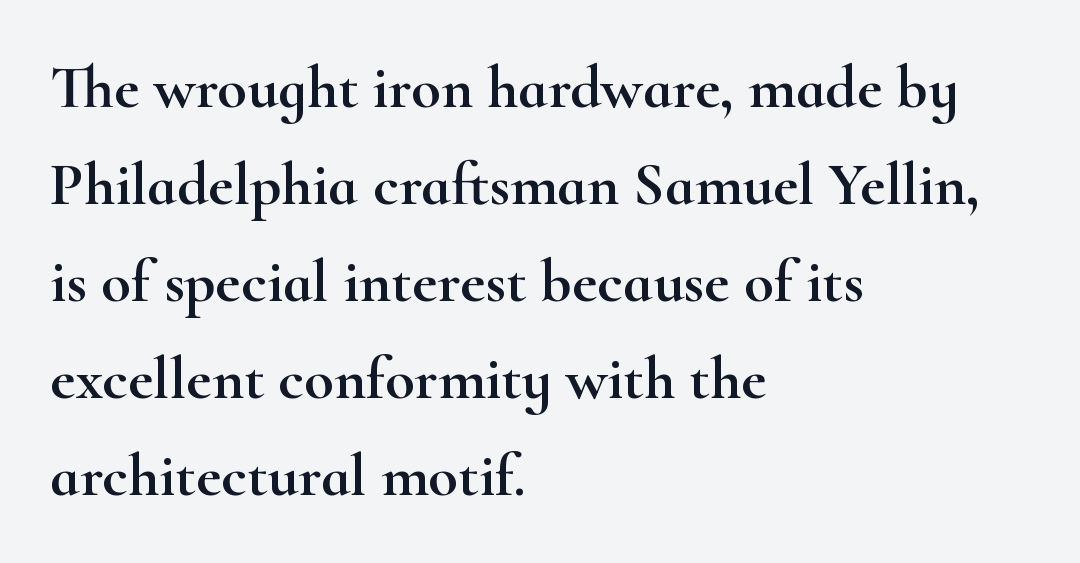
{"serif": "yes", "italic": "no", "width": "wide", "stroke_contrast": "high", "x_height": "small", "monospaced": "no", "underline": "no", "align": "left", "line_spacing": "normal", "line_spacing_ratio": 1.59, "letter_spacing": "normal", "letter_spacing_em": 0.0, "glyph_px": 61}
